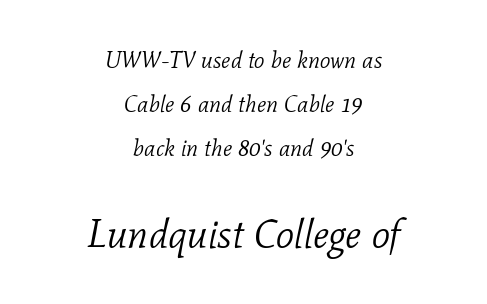
The block of text is sparse from top to bottom, with ample space between rows. Stems and bowls with no extra thickness — not bold. If you squint, the bottom block still reads clearly — it's the larger of the two. A typesetter would call this zero additional tracking.
